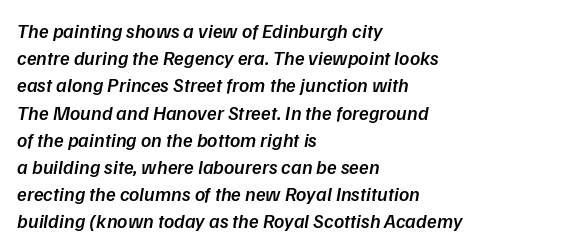
{"bold": "semi", "underline": "no", "align": "left", "line_spacing": "normal", "line_spacing_ratio": 1.36, "letter_spacing": "normal", "letter_spacing_em": 0.0, "glyph_px": 20}
